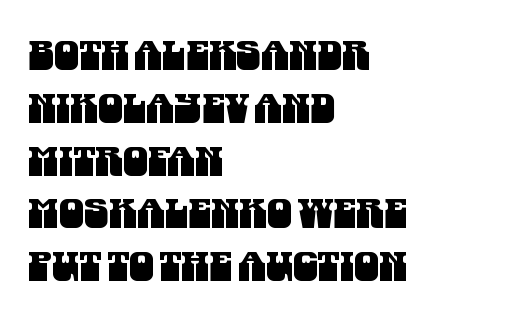
The image shows 40 px condensed sans-serif type; set left-aligned, normal line spacing (1.32x), normal letter spacing, not underlined; medium stroke contrast and a large x-height.
